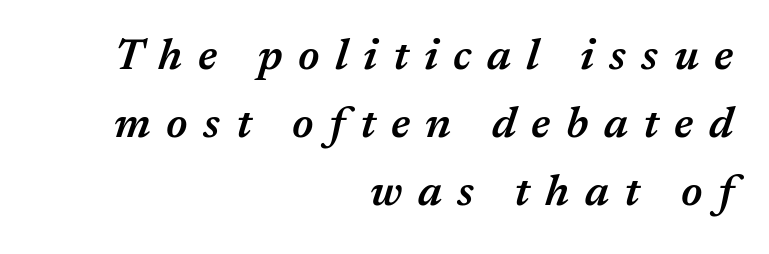
Is the type slanted? Yes — the strokes lean at a clear angle. How are the letters spaced? Widely, with obvious added tracking. These lines sit exactly where default settings would place them. The glyphs are unaccompanied by any horizontal stroke below them.
